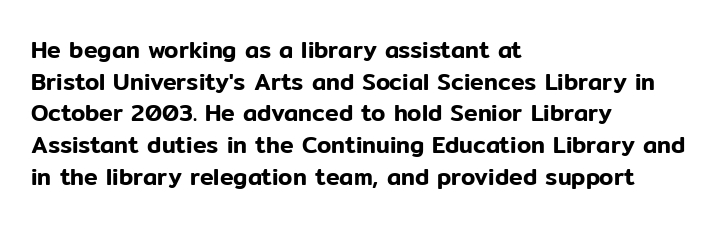
The tracking reads as untouched default to a designer's eye. These lines were composed using upright roman letters. A clean baseline with only descenders dipping below it. The designer left line spacing at the default. The lines are quadded left.
